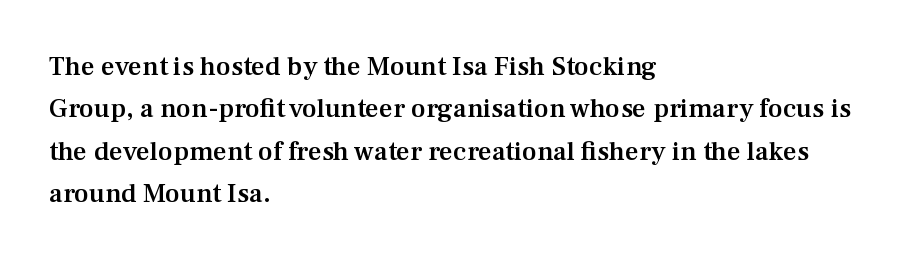
The image shows 27 px text type, upright; set left-aligned, normal line spacing (1.57x), normal letter spacing, not underlined.
